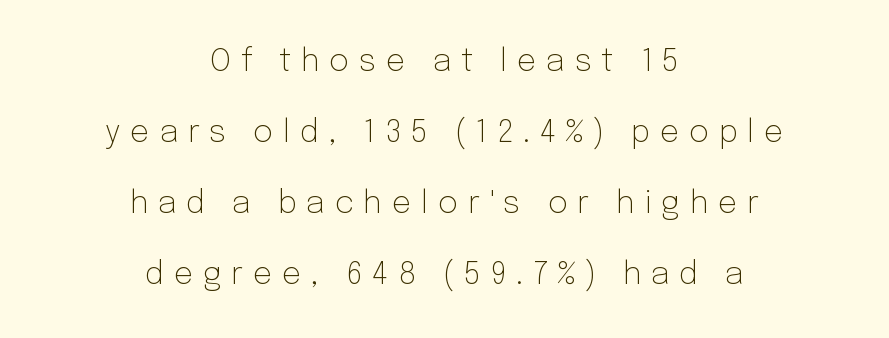
Q: Is the text bold? A: No.
Q: Is the text italic (slanted)? A: No, it is upright.
Q: Is the typeface a serif or a sans-serif typeface? A: Sans-serif.
Q: Is the text underlined? A: No.
Q: How is the paragraph aligned? A: Centered.
Q: Is the spacing between letters normal or unusually wide? A: Unusually wide.
Q: Is the spacing between lines tight, normal or loose? A: Loose.
Q: Width (condensed, normal, or wide)? A: Normal.
Q: Stroke contrast? A: Low.
Q: x-height? A: Medium.
Q: Monospaced? A: No.
